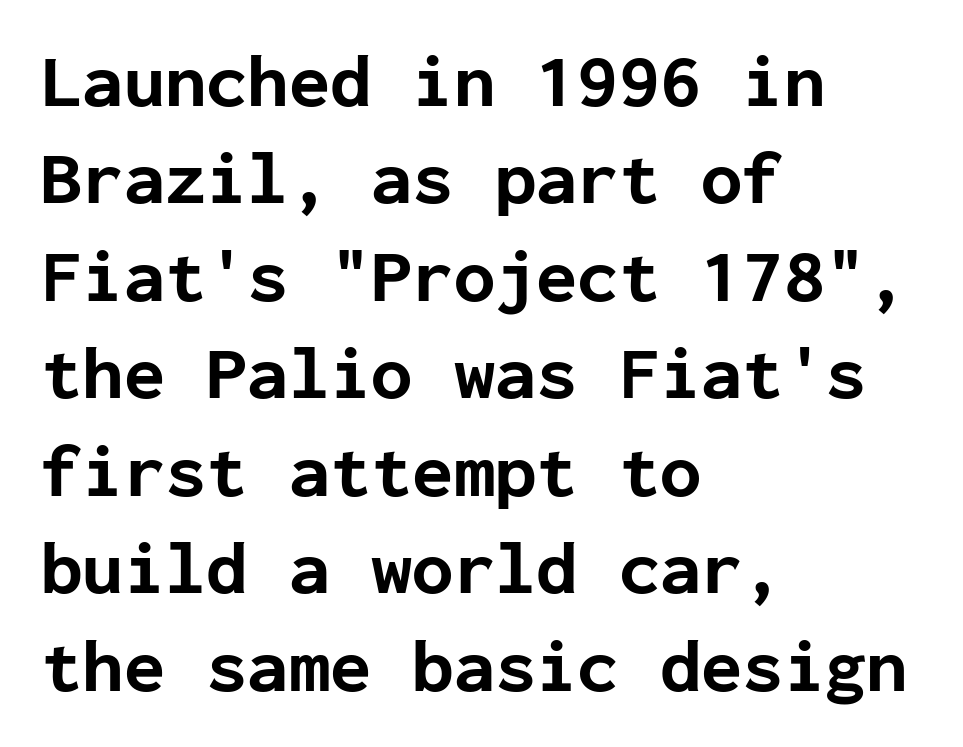
Casual observation: everything's shoved over to the left. A full-strength bold gives these letters their thick strokes. Unlike a traditional serif, this face leaves its strokes unadorned. Students, note that the glyphs here touch the page at normal intervals. The typography opts for an upright posture over an oblique one. Fixed-width glyphs throughout — classic coding-font behaviour.
